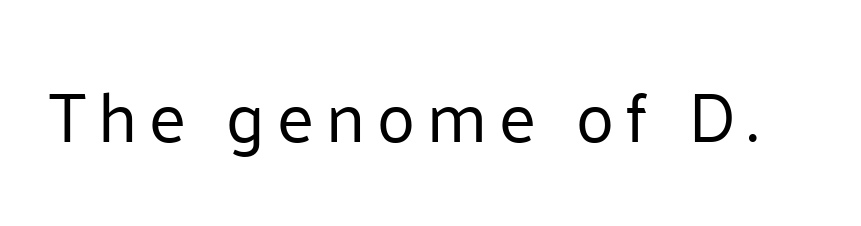
The image shows 70 px regular-weight sans-serif type, upright; set not underlined; low stroke contrast and a medium x-height.
